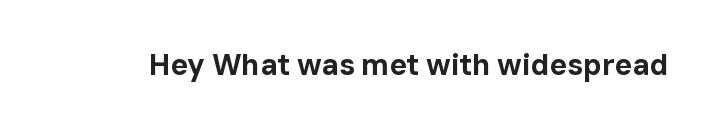
Every stem runs plumb, perpendicular to the baseline. The letters carry no serifs — their stems end cleanly without finishing strokes. The rendering uses natural spacing where letterforms have individual widths. Typographic density is high because the face is bold. Characters follow at the spacing the type designer built in. Any mark beneath the type? The region is blank.
